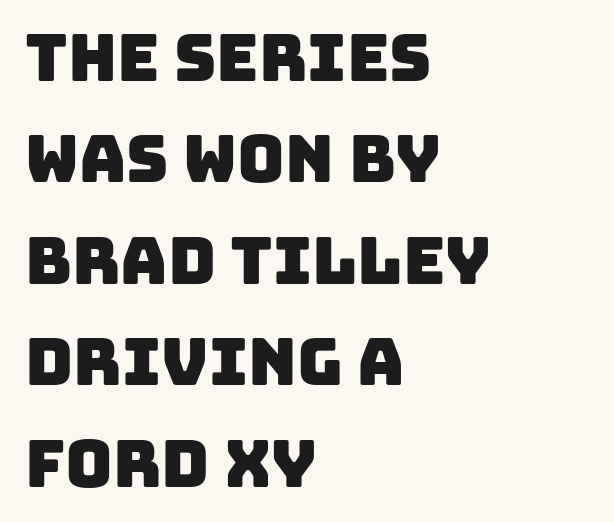
{"serif": "no", "width": "normal", "stroke_contrast": "low", "x_height": "large", "monospaced": "no", "underline": "no", "align": "left", "line_spacing": "normal", "line_spacing_ratio": 1.56, "letter_spacing": "normal", "letter_spacing_em": 0.0, "glyph_px": 65}
